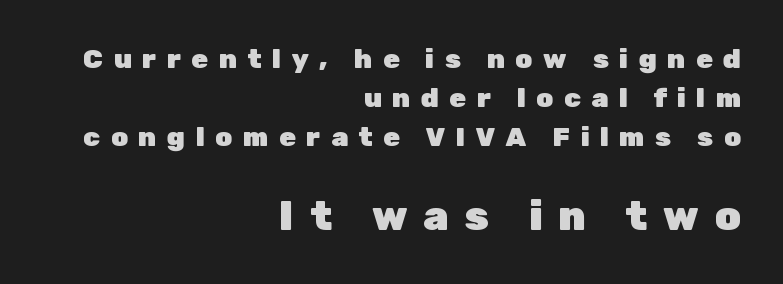
The image shows 41 px heavy sans-serif type, upright; set right-aligned, normal line spacing (1.44x), unusually wide letter spacing (+0.39 em), not underlined; the second (bottom) block is 1.52x larger; low stroke contrast and a medium x-height.
